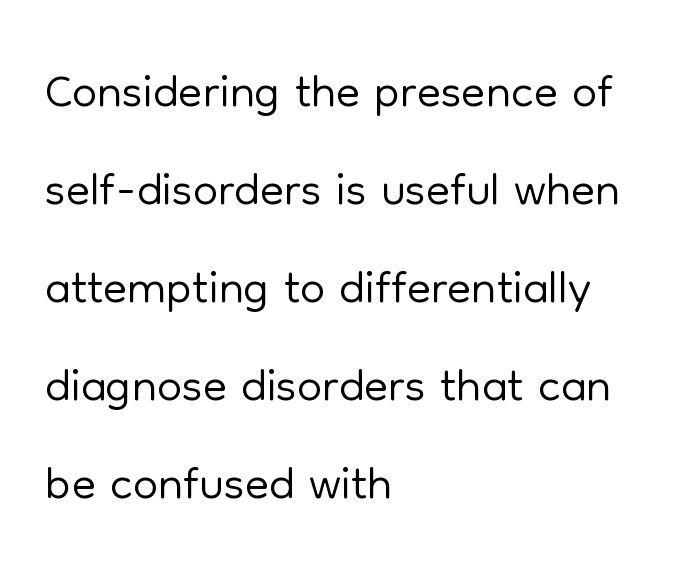
{"serif": "no", "italic": "no", "bold": "no", "weight": "light", "width": "normal", "stroke_contrast": "low", "x_height": "medium", "monospaced": "no", "underline": "no", "align": "left", "line_spacing": "normal", "line_spacing_ratio": 1.38, "letter_spacing": "normal", "letter_spacing_em": 0.0, "glyph_px": 71}
